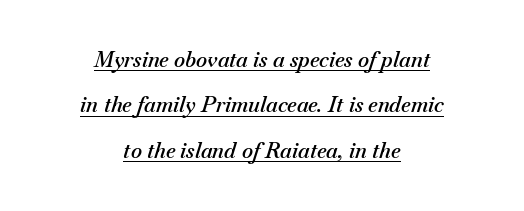
Q: Is the text bold? A: Semi-bold.
Q: Is the text italic (slanted)? A: Yes, it leans right by about 18 degrees.
Q: Is the text underlined? A: Yes.
Q: How is the paragraph aligned? A: Centered.
Q: Is the spacing between letters normal or unusually wide? A: Normal.
Q: Is the spacing between lines tight, normal or loose? A: Loose.
